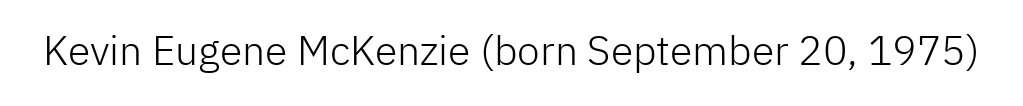
The image shows 41 px light sans-serif type, upright; set normal letter spacing, not underlined; low stroke contrast and a medium x-height.
